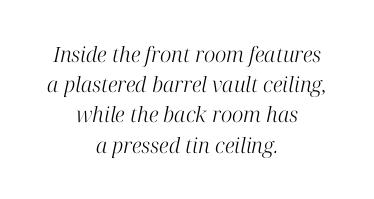
The image shows 21 px text type, italic (leaning right); set centered, normal line spacing (1.44x), normal letter spacing, not underlined.
